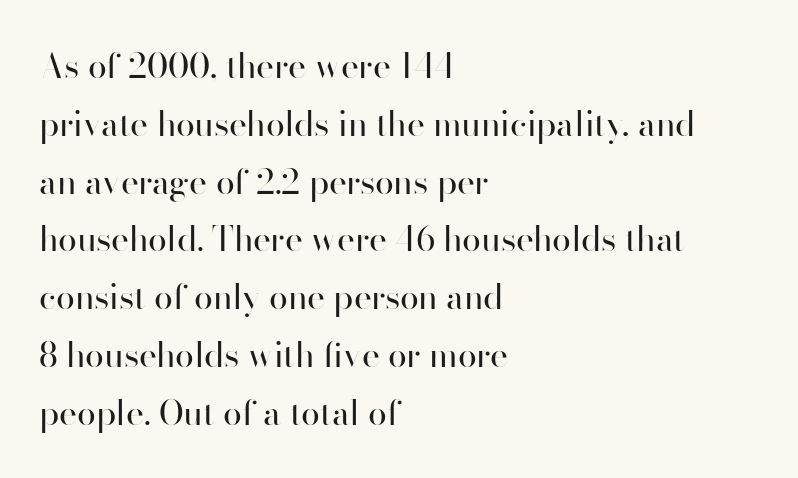
The image shows 34 px regular-weight sans-serif type, upright; set left-aligned, normal line spacing (1.7x), normal letter spacing, not underlined; high stroke contrast and a small x-height.
